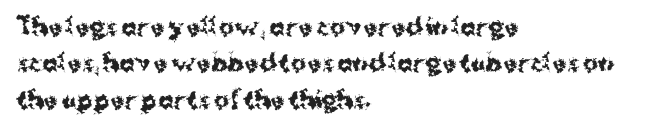
The image shows 23 px bold type, upright; set left-aligned, normal line spacing (1.58x), normal letter spacing, not underlined.
